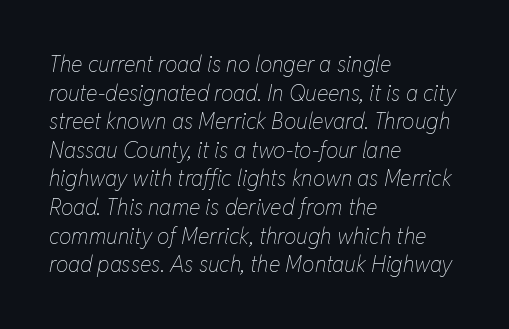
Q: Is the text bold? A: No.
Q: Is the text italic (slanted)? A: Yes, it leans right by about 11 degrees.
Q: Is the text underlined? A: No.
Q: How is the paragraph aligned? A: Left-aligned.
Q: Is the spacing between letters normal or unusually wide? A: Normal.
Q: Is the spacing between lines tight, normal or loose? A: Normal.
